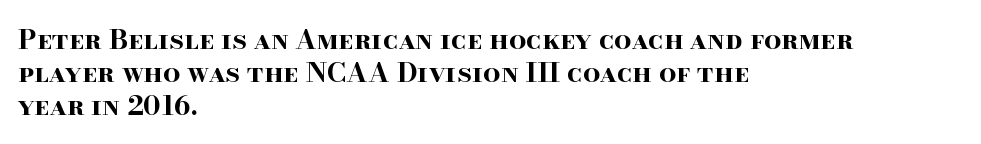
Words float on clear page, feet unadorned. Does the lettering tilt? It doesn't — this is upright. Visually the block forms a straight wall on the left and a jagged coastline on the right. These words are printed bold, with thick strokes throughout. Characters follow at the spacing the type designer built in.
